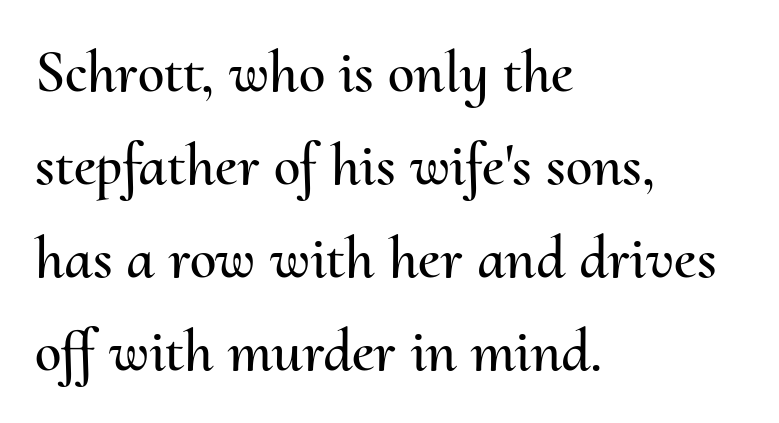
{"italic": "no", "width": "normal", "stroke_contrast": "medium", "x_height": "small", "monospaced": "no", "underline": "no", "align": "left", "line_spacing": "normal", "line_spacing_ratio": 1.55, "letter_spacing": "normal", "letter_spacing_em": 0.0, "glyph_px": 60}
